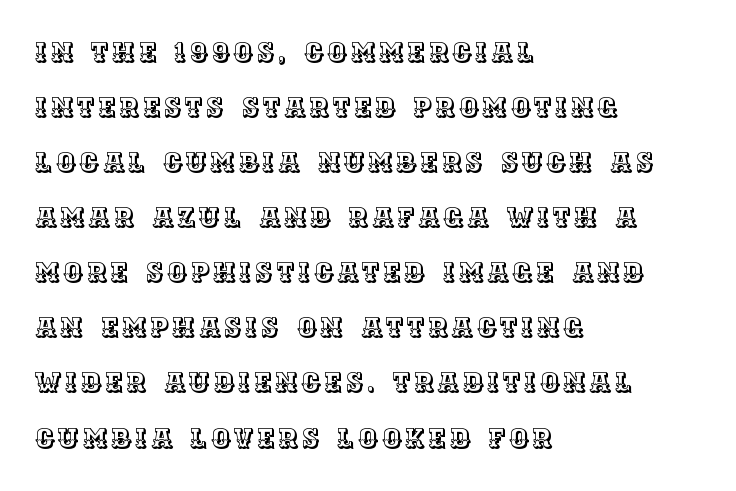
{"italic": "no", "underline": "no", "align": "left", "line_spacing": "loose", "line_spacing_ratio": 2.04, "glyph_px": 27}
